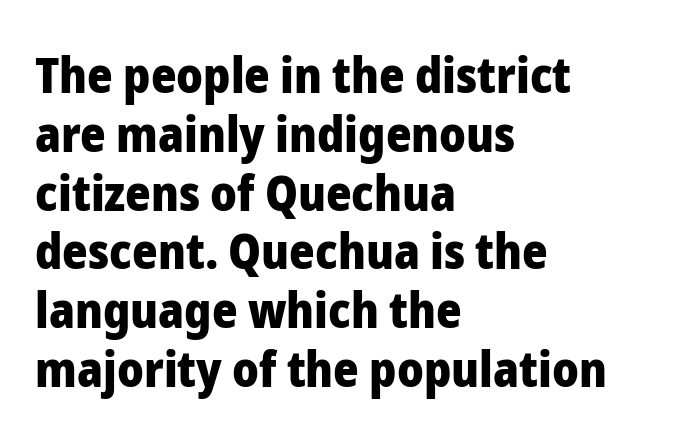
The image shows 49 px heavy sans-serif type, upright; set left-aligned, line spacing 1.2x, normal letter spacing, not underlined; low stroke contrast and a medium x-height.
